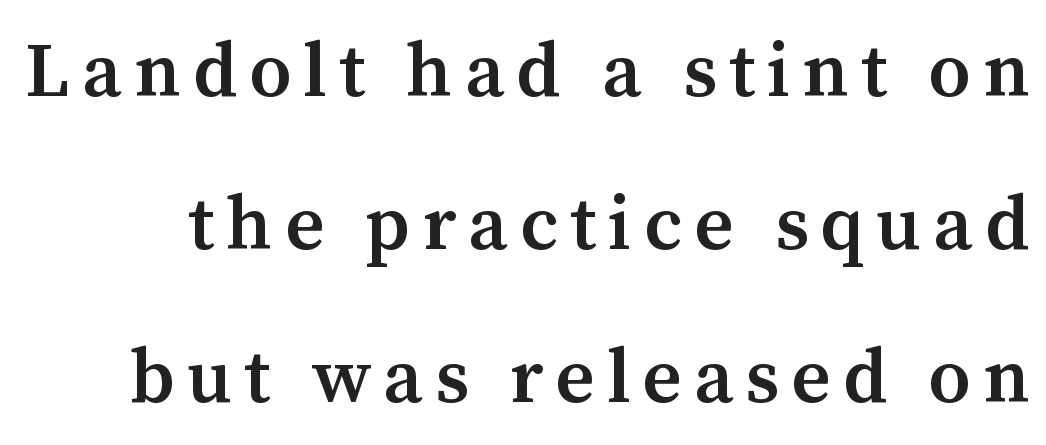
The image shows 76 px semibold serif type, upright; set loose line spacing (2.01x), not underlined; medium stroke contrast and a medium x-height.
